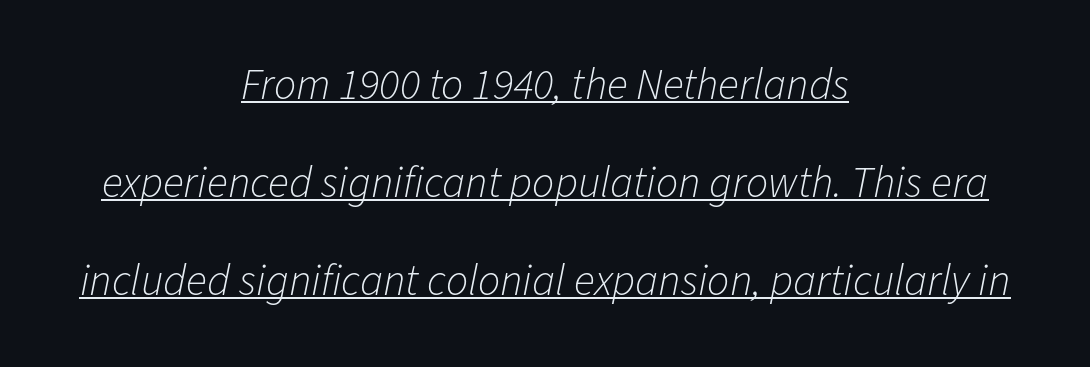
Think of a printed novel: that variable character pitch is what you see here. Leftover space on each line is divided equally before and after the words. The text carries the slant typical of an italic or oblique font. Caption: lettering with a line underneath. This block would shrink considerably if given ordinary leading; it's expanded now. The line texture is even and compact thanks to regular tracking.
